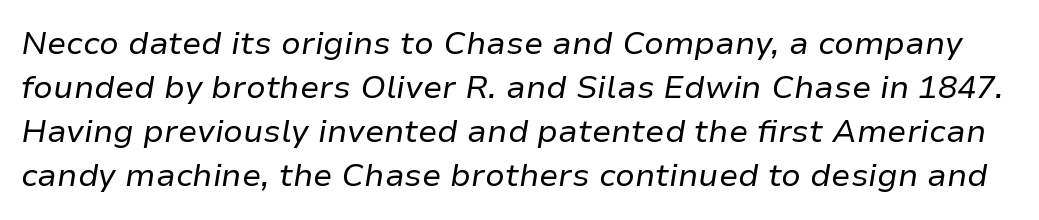
The image shows 32 px regular-weight type, italic (leaning right); set normal line spacing (1.38x), normal letter spacing, not underlined; low stroke contrast and a medium x-height.
